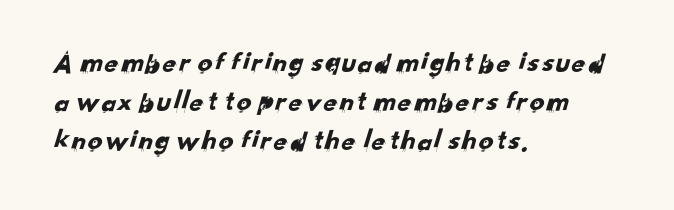
The image shows 29 px sans-serif type; set left-aligned, normal line spacing (1.34x), normal letter spacing, not underlined; low stroke contrast and a small x-height.
